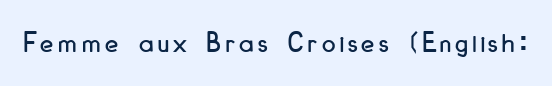
{"serif": "no", "italic": "no", "width": "condensed", "stroke_contrast": "low", "x_height": "small", "monospaced": "no", "underline": "no", "glyph_px": 30}
